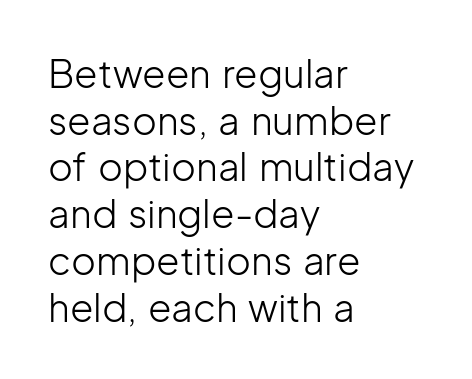
{"serif": "no", "italic": "no", "bold": "no", "weight": "light", "width": "normal", "stroke_contrast": "low", "x_height": "medium", "monospaced": "no", "underline": "no", "align": "left", "line_spacing_ratio": 1.23, "letter_spacing": "normal", "letter_spacing_em": 0.0, "glyph_px": 38}
